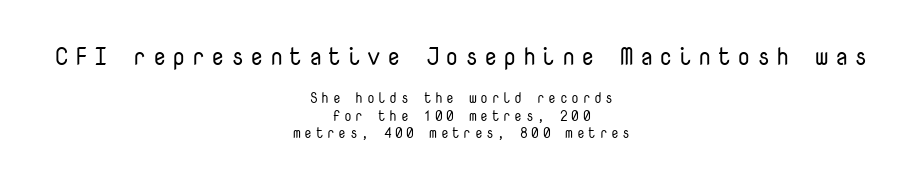
The image shows 24 px text type, upright; set centered, line spacing 1.22x, unusually wide letter spacing (+0.25 em), not underlined; the first (top) block is 1.71x larger.
